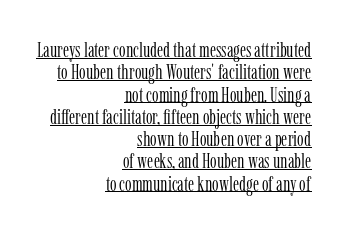
The image shows 21 px text type, upright; set right-aligned, tight line spacing (1.06x), normal letter spacing, underlined.
